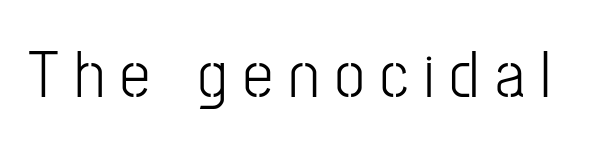
{"serif": "no", "italic": "no", "bold": "no", "weight": "light", "width": "condensed", "stroke_contrast": "low", "x_height": "medium", "monospaced": "no", "underline": "no", "letter_spacing": "wide", "letter_spacing_em": 0.24, "glyph_px": 67}
